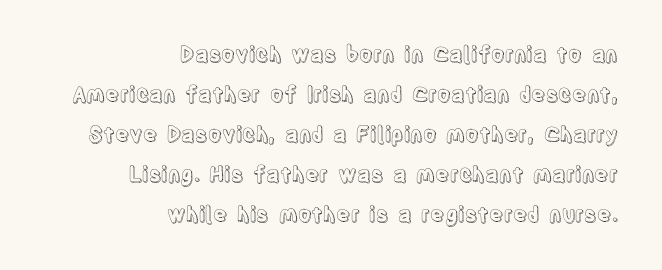
The image shows 21 px text type, upright; set right-aligned, loose line spacing (1.9x), normal letter spacing, not underlined.
